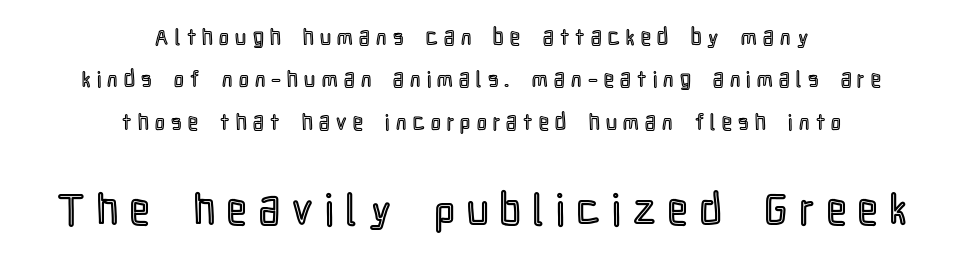
The image shows 43 px condensed type, upright; set centered, loose line spacing (1.93x), unusually wide letter spacing (+0.29 em), not underlined; the second (bottom) block is 1.95x larger; a medium x-height.
